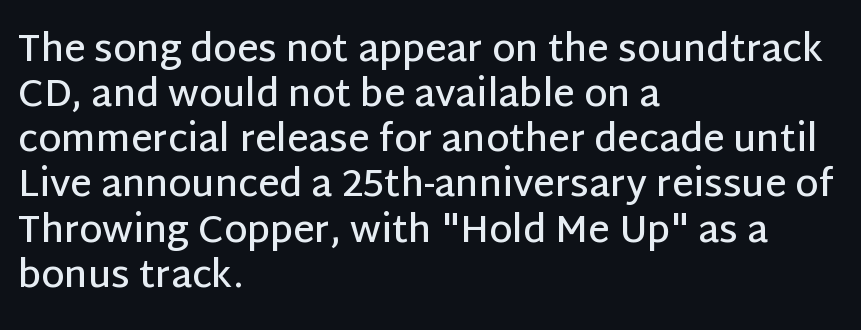
The image shows 37 px semibold sans-serif type, upright; set left-aligned, line spacing 1.22x, normal letter spacing, not underlined; low stroke contrast and a large x-height.
